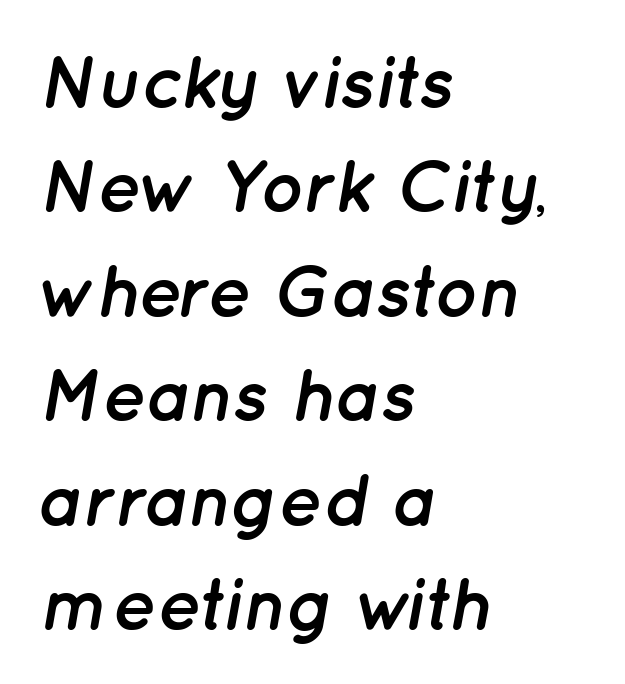
These lines are set flush left with a ragged right edge. Look at the tracking — it's just the regular setting, nothing added. The area under the type is left untouched. This sample has the flowing, uneven cadence of proportional lettering. Designer's note — italics engaged. Compared with typical paragraphs, the rows here are spaced about the same.
